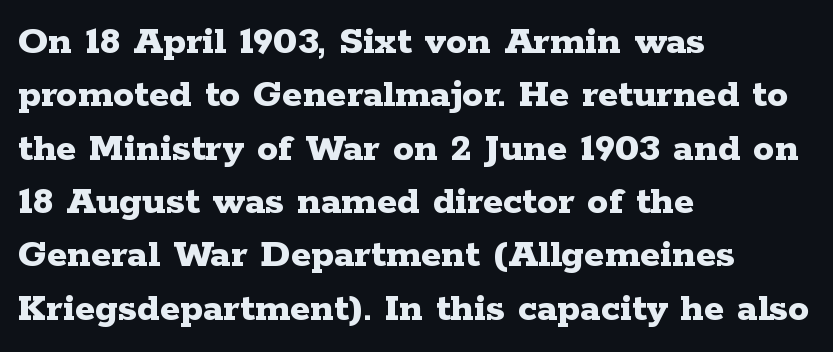
Upright lettering throughout. The face used here is seriffed, in the tradition of book romans. Honestly, there is no underline to notice here at all. The vertical gap from one line to the next is medium.
